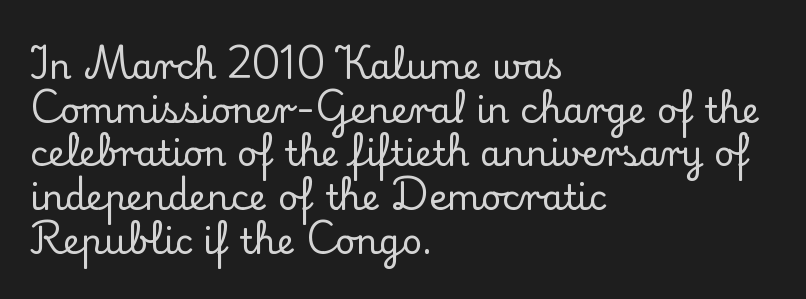
Q: Is the text italic (slanted)? A: No, it is upright.
Q: Is the typeface a serif or a sans-serif typeface? A: Serif.
Q: Is the text underlined? A: No.
Q: How is the paragraph aligned? A: Left-aligned.
Q: Is the spacing between letters normal or unusually wide? A: Normal.
Q: Is the spacing between lines tight, normal or loose? A: Normal.
Q: Width (condensed, normal, or wide)? A: Normal.
Q: Stroke contrast? A: Low.
Q: x-height? A: Small.
Q: Monospaced? A: No.
